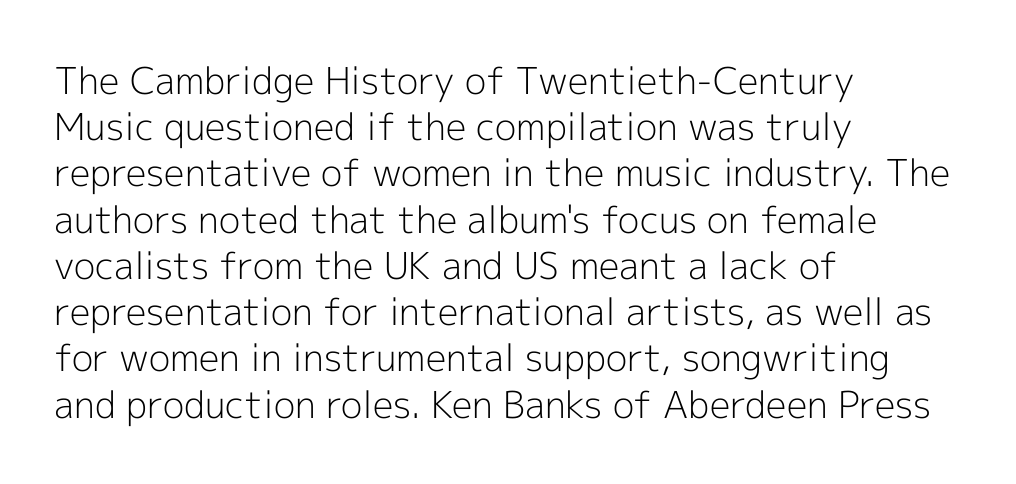
The image shows 37 px light sans-serif type, upright; set left-aligned, normal line spacing (1.25x), normal letter spacing, not underlined; a medium x-height.
